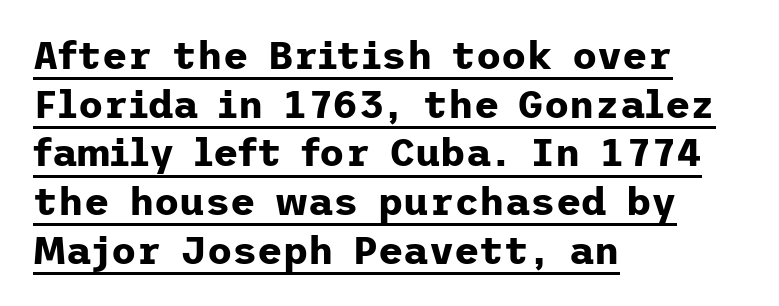
Q: Is the text bold? A: Yes.
Q: Is the text italic (slanted)? A: No, it is upright.
Q: Is the typeface a serif or a sans-serif typeface? A: Sans-serif.
Q: Is the text underlined? A: Yes.
Q: How is the paragraph aligned? A: Left-aligned.
Q: Is the spacing between letters normal or unusually wide? A: Normal.
Q: Is the spacing between lines tight, normal or loose? A: Normal.
Q: Width (condensed, normal, or wide)? A: Normal.
Q: Stroke contrast? A: Low.
Q: x-height? A: Medium.
